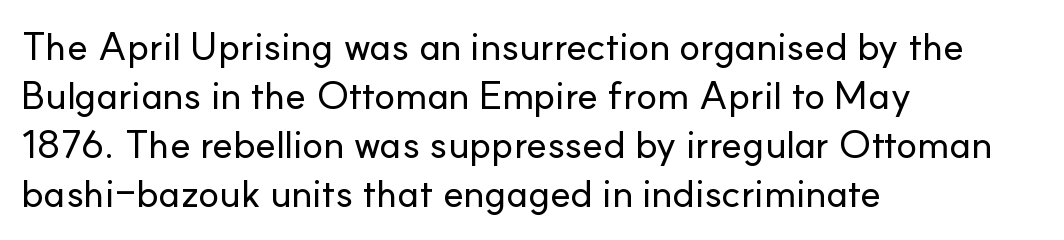
Q: Is the text italic (slanted)? A: No, it is upright.
Q: Is the typeface a serif or a sans-serif typeface? A: Sans-serif.
Q: Is the text underlined? A: No.
Q: How is the paragraph aligned? A: Left-aligned.
Q: Is the spacing between letters normal or unusually wide? A: Normal.
Q: Is the spacing between lines tight, normal or loose? A: Normal.
Q: Width (condensed, normal, or wide)? A: Normal.
Q: Stroke contrast? A: Low.
Q: x-height? A: Small.
Q: Monospaced? A: No.
